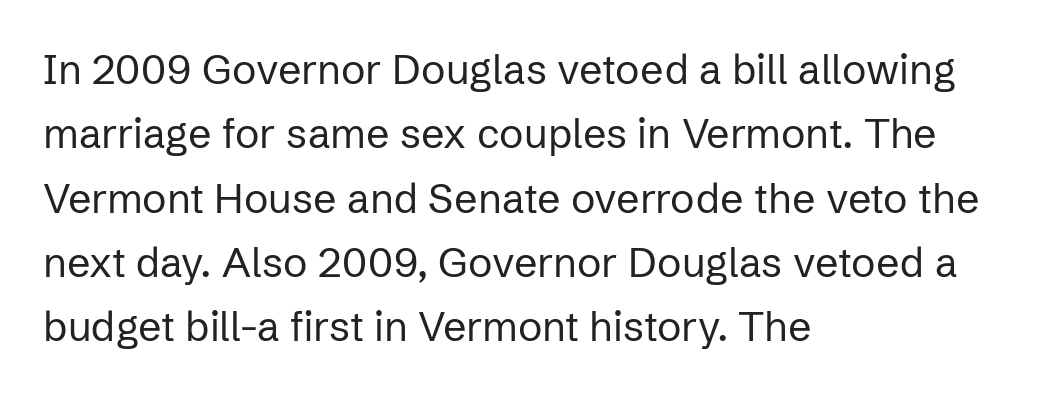
Font category for this specimen: sans-serif. The weight tops out at a normal text grade. Notice how the passage keeps a crisp vertical edge on the left only. Italic? Not at all — the glyphs are vertical. Interline gaps are of average width in this sample.
